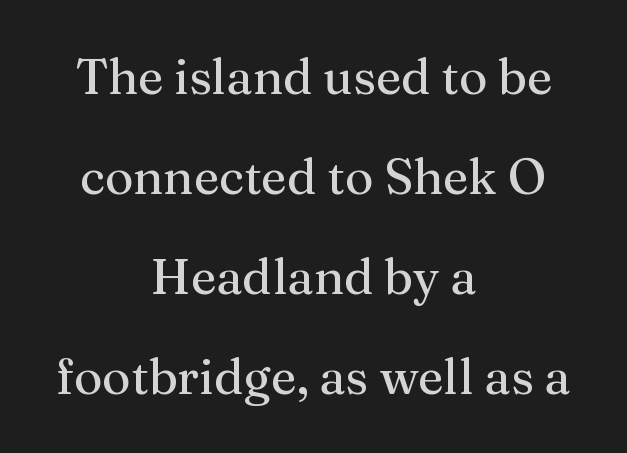
The font's upright variant was chosen for this text. The vertical gap from one line to the next is large. The paragraph has two soft edges and a firm central axis. The letters carry serifs — small finishing strokes at the ends of their stems.
